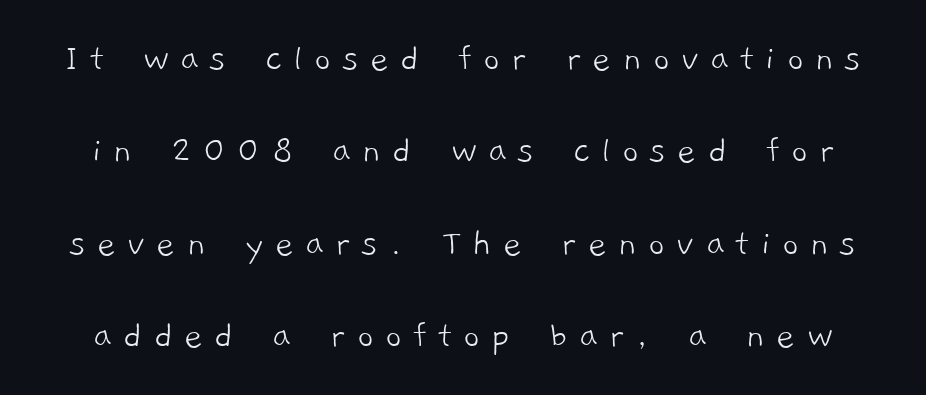
Compared with typical paragraphs, the rows here are farther apart. Note: no serifs on the glyphs. A light-to-regular cut is what we see here. A typesetter would call this proportional, since set widths differ per character. Check under the words: just untouched page. The horizontal fit of the characters is loose and conspicuously gappy.
